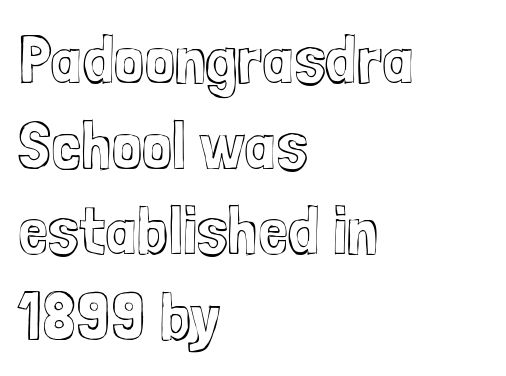
Q: Is the text italic (slanted)? A: No, it is upright.
Q: Is the text underlined? A: No.
Q: How is the paragraph aligned? A: Left-aligned.
Q: Is the spacing between letters normal or unusually wide? A: Normal.
Q: Is the spacing between lines tight, normal or loose? A: Normal.
Q: Width (condensed, normal, or wide)? A: Condensed.
Q: x-height? A: Medium.
Q: Monospaced? A: No.
